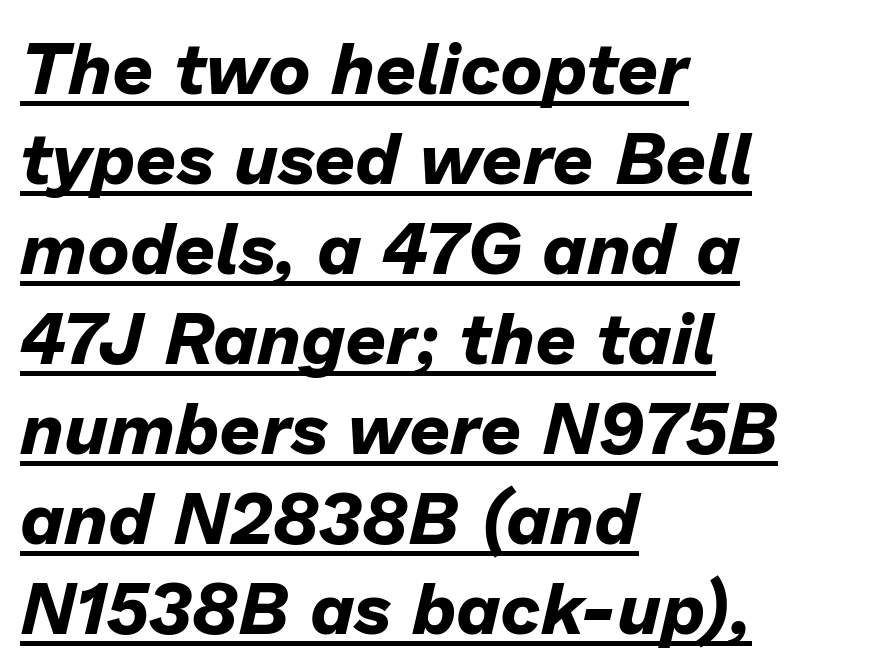
{"italic": "yes", "lean": "right", "slant_degrees": 13, "bold": "yes", "weight": "bold", "width": "normal", "stroke_contrast": "low", "x_height": "medium", "monospaced": "no", "underline": "yes", "align": "left", "line_spacing": "normal", "line_spacing_ratio": 1.25, "letter_spacing": "normal", "letter_spacing_em": 0.0, "glyph_px": 72}
